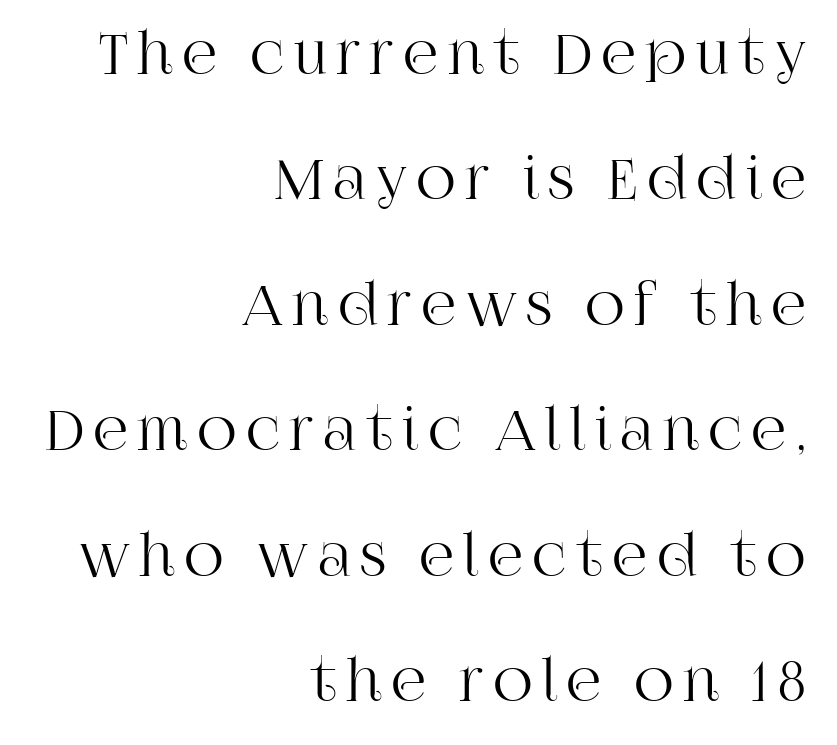
Q: Is the text italic (slanted)? A: No, it is upright.
Q: Is the typeface a serif or a sans-serif typeface? A: Serif.
Q: Is the text underlined? A: No.
Q: How is the paragraph aligned? A: Right-aligned.
Q: Is the spacing between lines tight, normal or loose? A: Loose.
Q: Width (condensed, normal, or wide)? A: Normal.
Q: Stroke contrast? A: High.
Q: x-height? A: Large.
Q: Monospaced? A: No.
